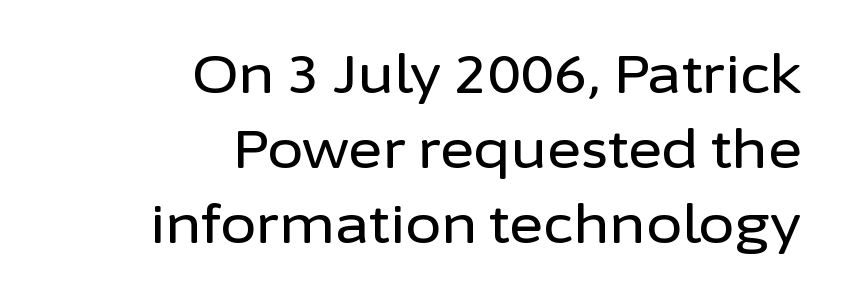
{"serif": "no", "italic": "no", "width": "normal", "stroke_contrast": "low", "x_height": "medium", "monospaced": "no", "underline": "no", "align": "right", "line_spacing": "normal", "line_spacing_ratio": 1.44, "letter_spacing": "normal", "letter_spacing_em": 0.0, "glyph_px": 52}
